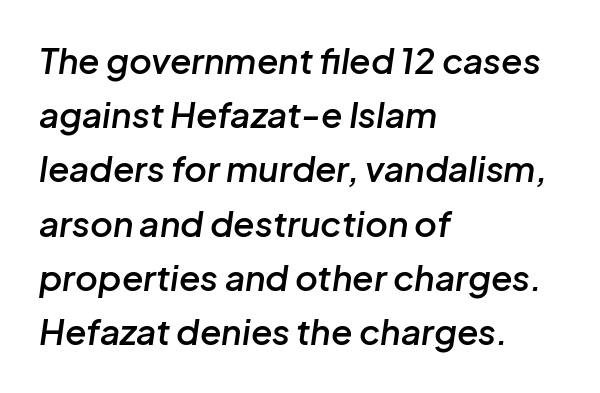
{"italic": "yes", "lean": "right", "slant_degrees": 8, "bold": "semi", "weight": "semibold", "width": "normal", "stroke_contrast": "low", "x_height": "medium", "monospaced": "no", "underline": "no", "align": "left", "line_spacing": "normal", "line_spacing_ratio": 1.55, "letter_spacing": "normal", "letter_spacing_em": 0.0, "glyph_px": 35}
